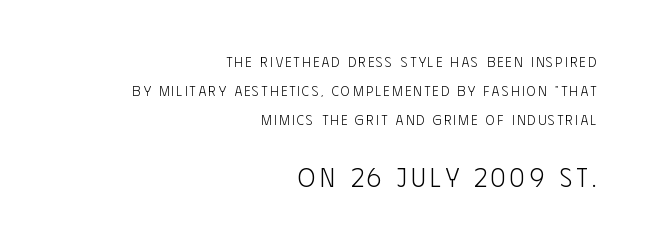
The image shows 26 px text type, upright; set right-aligned, loose line spacing (2.08x), not underlined; the second (bottom) block is 1.86x larger.
